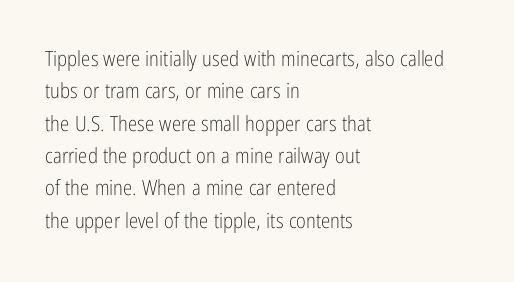
The image shows 21 px text type, upright; set left-aligned, normal line spacing (1.54x), normal letter spacing, not underlined.
